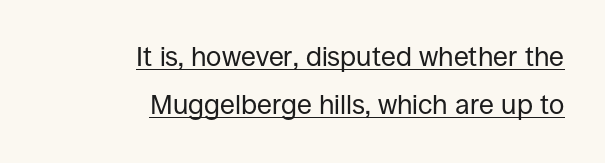
The image shows 27 px text type, upright; set right-aligned, line spacing 1.78x, normal letter spacing, underlined.
